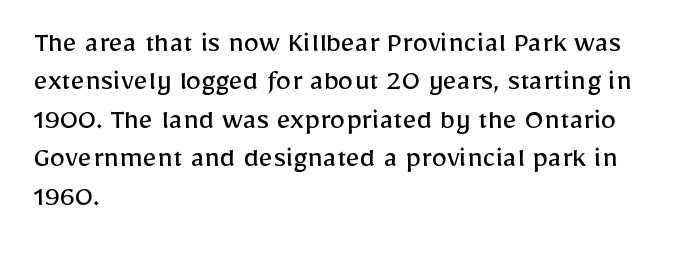
Q: Is the text bold? A: No.
Q: Is the text italic (slanted)? A: No, it is upright.
Q: Is the typeface a serif or a sans-serif typeface? A: Sans-serif.
Q: Is the text underlined? A: No.
Q: How is the paragraph aligned? A: Left-aligned.
Q: Is the spacing between letters normal or unusually wide? A: Normal.
Q: Width (condensed, normal, or wide)? A: Normal.
Q: Stroke contrast? A: Low.
Q: x-height? A: Medium.
Q: Monospaced? A: No.
